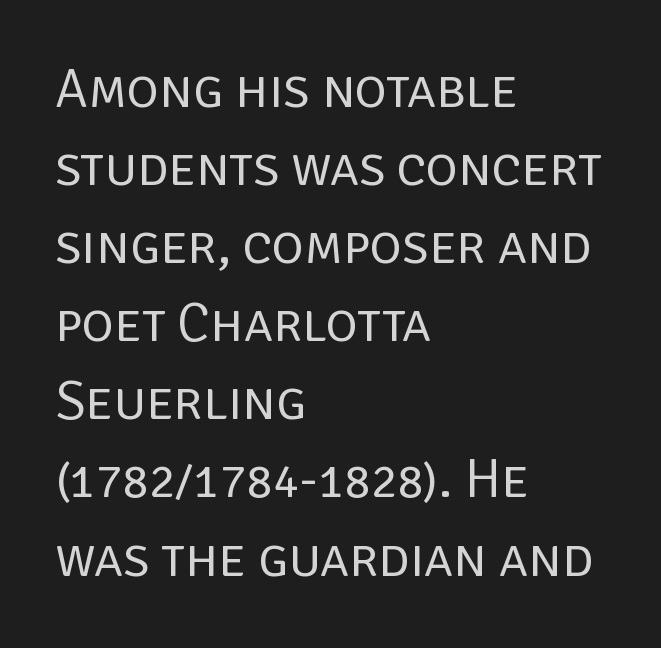
Q: Is the text bold? A: No.
Q: Is the text italic (slanted)? A: No, it is upright.
Q: Is the typeface a serif or a sans-serif typeface? A: Sans-serif.
Q: Is the text underlined? A: No.
Q: How is the paragraph aligned? A: Left-aligned.
Q: Is the spacing between letters normal or unusually wide? A: Normal.
Q: Is the spacing between lines tight, normal or loose? A: Normal.
Q: Width (condensed, normal, or wide)? A: Normal.
Q: Stroke contrast? A: Low.
Q: x-height? A: Large.
Q: Monospaced? A: No.
